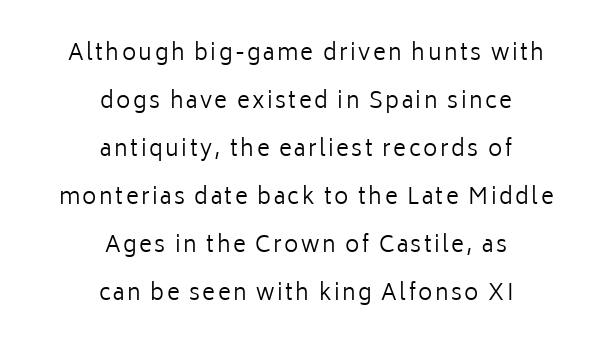
The image shows 22 px text type, upright; set centered, loose line spacing (2.18x), not underlined.
